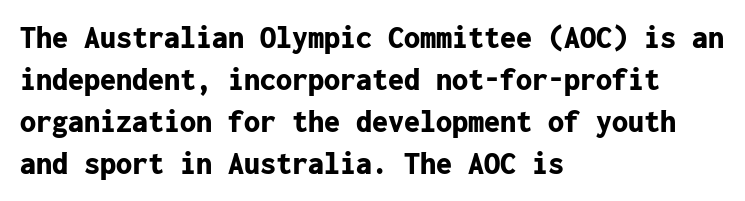
Plenty of ink on the page — the face is bold. Each word holds together tightly as a unit, with standard inter-letter gaps. The ragged edge is on the right, which tells us the setting is flush left. In terms of leading, this rendering sits right in the middle.
